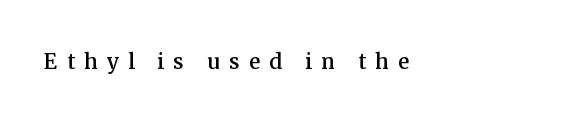
The image shows 28 px serif type, upright; set unusually wide letter spacing (+0.32 em), not underlined; medium stroke contrast and a medium x-height.
